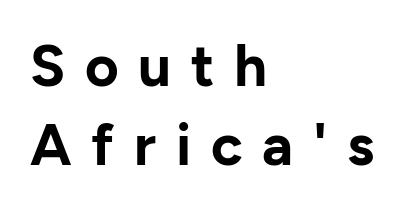
The image shows 58 px bold sans-serif type, upright; set left-aligned, normal line spacing (1.37x), unusually wide letter spacing (+0.34 em), not underlined; low stroke contrast and a medium x-height.
